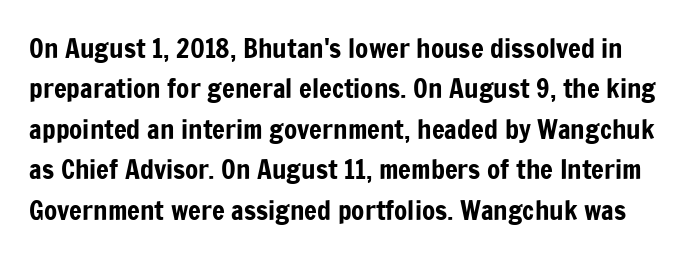
The image shows 27 px text type, upright; set normal line spacing (1.5x), normal letter spacing, not underlined.
